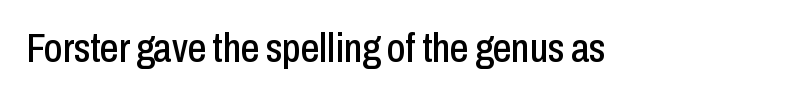
{"serif": "no", "italic": "no", "width": "condensed", "stroke_contrast": "low", "x_height": "medium", "monospaced": "no", "underline": "no", "letter_spacing": "normal", "letter_spacing_em": 0.0, "glyph_px": 41}
